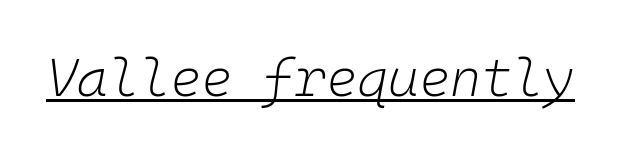
Note the uniform advance width — an 'i' takes as much space as an 'm'. Underline: present. Does extra space separate the letters? No, they use regular spacing. No heavy texture on the line: the type isn't bold. Would a proofreader flag this as italicized? Yes.
